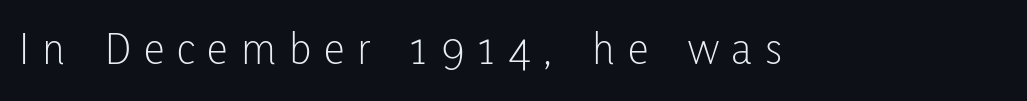
The image shows 47 px light, condensed sans-serif type, upright; set unusually wide letter spacing (+0.28 em), not underlined; low stroke contrast and a medium x-height.
